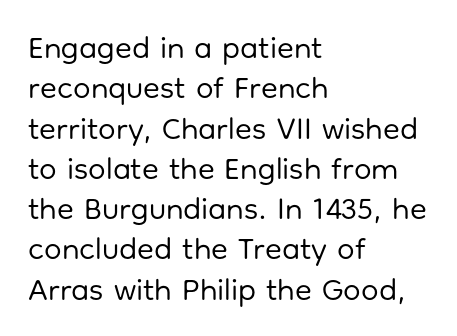
Q: Is the text bold? A: No.
Q: Is the text italic (slanted)? A: No, it is upright.
Q: Is the typeface a serif or a sans-serif typeface? A: Sans-serif.
Q: Is the text underlined? A: No.
Q: How is the paragraph aligned? A: Left-aligned.
Q: Is the spacing between letters normal or unusually wide? A: Normal.
Q: Is the spacing between lines tight, normal or loose? A: Normal.
Q: Width (condensed, normal, or wide)? A: Normal.
Q: Stroke contrast? A: Low.
Q: x-height? A: Medium.
Q: Monospaced? A: No.
